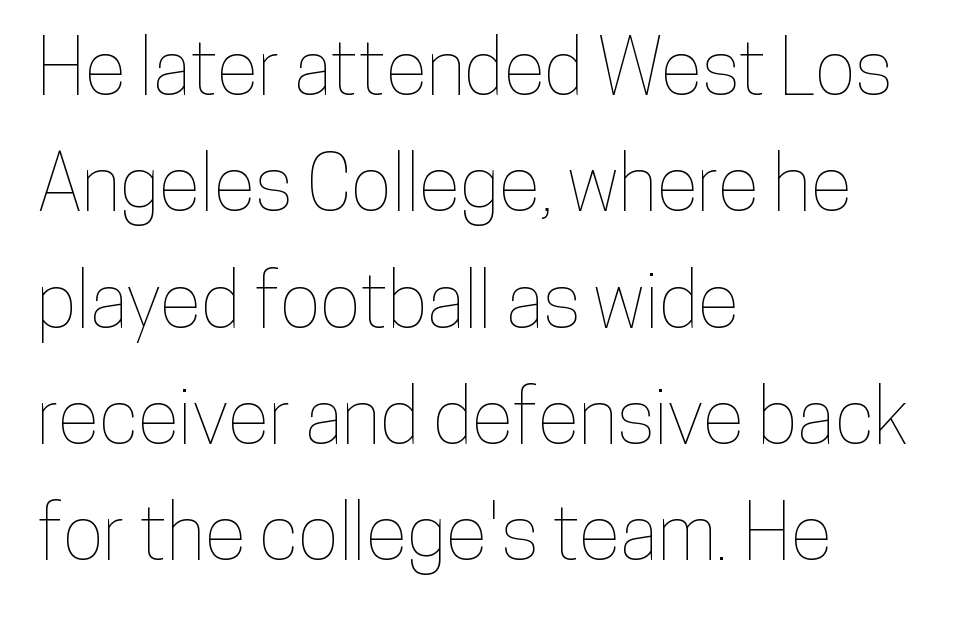
Q: Is the text italic (slanted)? A: No, it is upright.
Q: Is the text underlined? A: No.
Q: How is the paragraph aligned? A: Left-aligned.
Q: Is the spacing between letters normal or unusually wide? A: Normal.
Q: Is the spacing between lines tight, normal or loose? A: Normal.
Q: Width (condensed, normal, or wide)? A: Condensed.
Q: Stroke contrast? A: Low.
Q: x-height? A: Medium.
Q: Monospaced? A: No.
